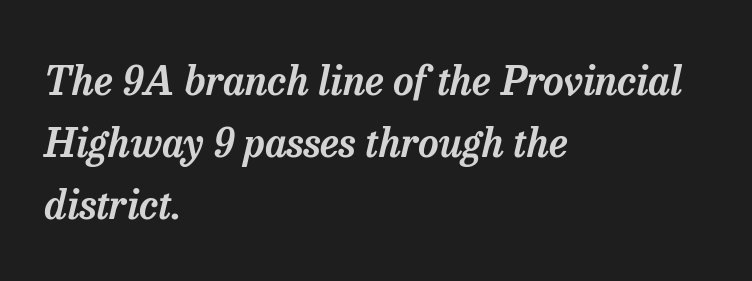
{"serif": "yes", "italic": "yes", "lean": "right", "slant_degrees": 13, "width": "normal", "stroke_contrast": "low", "x_height": "medium", "monospaced": "no", "underline": "no", "align": "left", "line_spacing": "normal", "line_spacing_ratio": 1.55, "letter_spacing": "normal", "letter_spacing_em": 0.0, "glyph_px": 40}
